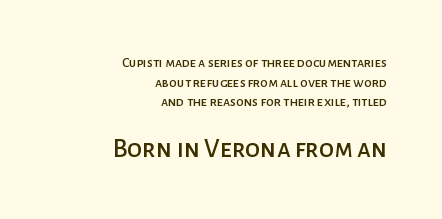
The image shows 27 px text type, upright; set right-aligned, normal line spacing (1.4x), normal letter spacing, not underlined; the second (bottom) block is 1.93x larger.
